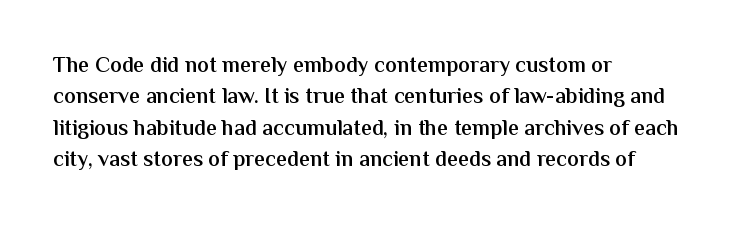
Q: Is the text bold? A: Semi-bold.
Q: Is the text italic (slanted)? A: No, it is upright.
Q: Is the text underlined? A: No.
Q: How is the paragraph aligned? A: Left-aligned.
Q: Is the spacing between letters normal or unusually wide? A: Normal.
Q: Is the spacing between lines tight, normal or loose? A: Normal.
